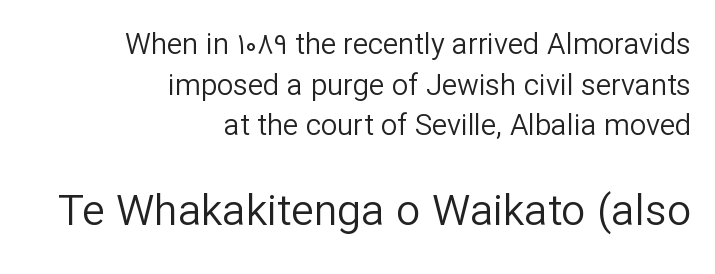
Q: Is the text bold? A: No.
Q: Is the text italic (slanted)? A: No, it is upright.
Q: Is the typeface a serif or a sans-serif typeface? A: Sans-serif.
Q: Is the text underlined? A: No.
Q: How is the paragraph aligned? A: Right-aligned.
Q: Is the spacing between letters normal or unusually wide? A: Normal.
Q: Is the spacing between lines tight, normal or loose? A: Normal.
Q: Which block of text is set in a larger size, the first (top) or the second (bottom)? A: The second (bottom) one.
Q: Width (condensed, normal, or wide)? A: Normal.
Q: Stroke contrast? A: Low.
Q: x-height? A: Medium.
Q: Monospaced? A: No.
